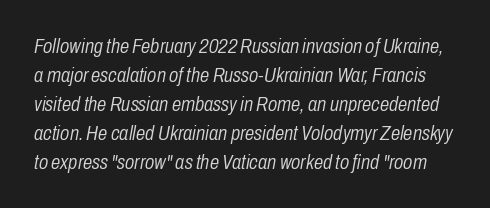
{"italic": "yes", "lean": "right", "slant_degrees": 10, "bold": "no", "underline": "no", "line_spacing": "normal", "line_spacing_ratio": 1.38, "letter_spacing": "normal", "letter_spacing_em": 0.0, "glyph_px": 21}
